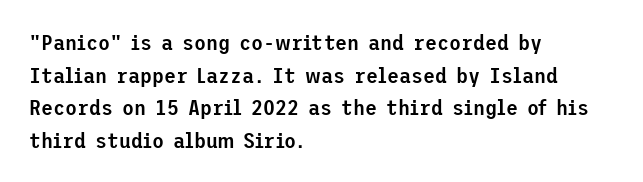
Q: Is the text bold? A: Semi-bold.
Q: Is the text italic (slanted)? A: No, it is upright.
Q: Is the text underlined? A: No.
Q: How is the paragraph aligned? A: Left-aligned.
Q: Is the spacing between letters normal or unusually wide? A: Normal.
Q: Is the spacing between lines tight, normal or loose? A: Normal.
